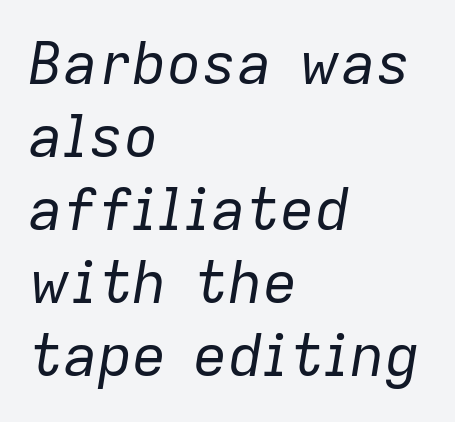
Q: Is the text bold? A: No.
Q: Is the text italic (slanted)? A: Yes, it leans right by about 9 degrees.
Q: Is the text underlined? A: No.
Q: How is the paragraph aligned? A: Left-aligned.
Q: Is the spacing between letters normal or unusually wide? A: Normal.
Q: Is the spacing between lines tight, normal or loose? A: Normal.
Q: Width (condensed, normal, or wide)? A: Normal.
Q: Stroke contrast? A: Low.
Q: x-height? A: Medium.
Q: Monospaced? A: No.
